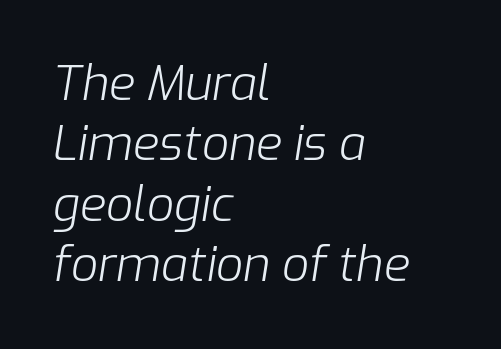
No heavy texture on the line: the type isn't bold. These lines are rendered in a variable-pitch font. The lines are quadded left. Spacing between characters is what you'd get straight out of the box. Every character sits at an angle, as italics do.
